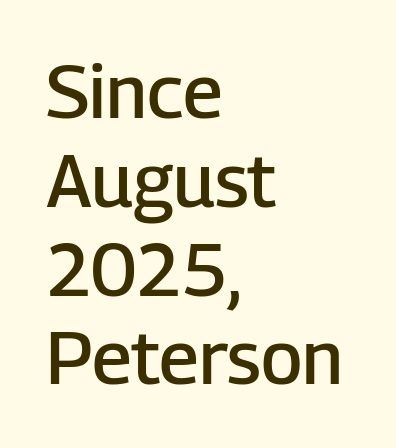
Q: Is the text bold? A: Semi-bold.
Q: Is the text italic (slanted)? A: No, it is upright.
Q: Is the typeface a serif or a sans-serif typeface? A: Sans-serif.
Q: Is the text underlined? A: No.
Q: How is the paragraph aligned? A: Left-aligned.
Q: Is the spacing between letters normal or unusually wide? A: Normal.
Q: Width (condensed, normal, or wide)? A: Normal.
Q: Stroke contrast? A: Low.
Q: x-height? A: Medium.
Q: Monospaced? A: No.
